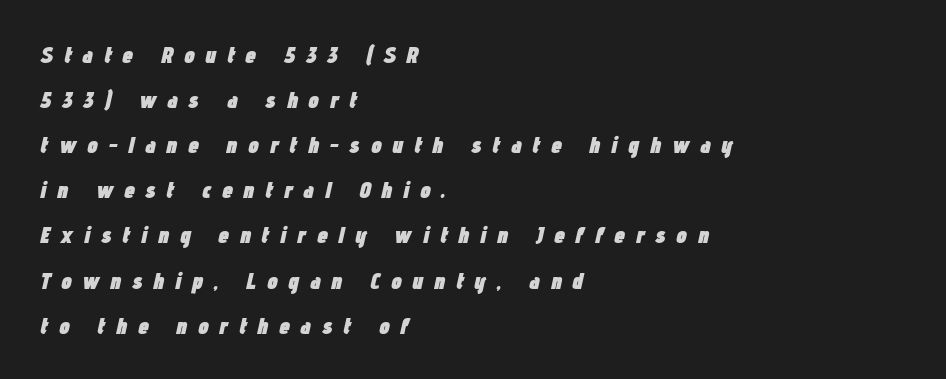
{"italic": "yes", "lean": "right", "slant_degrees": 12, "bold": "yes", "underline": "no", "align": "left", "line_spacing_ratio": 1.88, "letter_spacing": "wide", "letter_spacing_em": 0.44, "glyph_px": 24}
